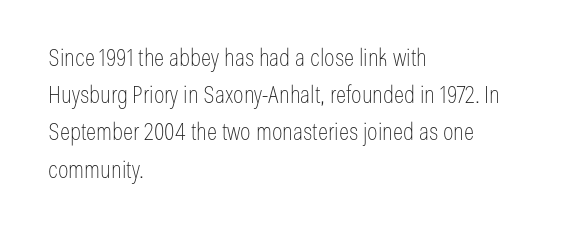
Ordinary non-slanted type is in use. This sample uses plain, unmodified letter spacing. Has an underline been added? It has not. The designer left line spacing at the default. The cut favours lightness, reaching ordinary text weight at its darkest. Layout note: lines flush left.
